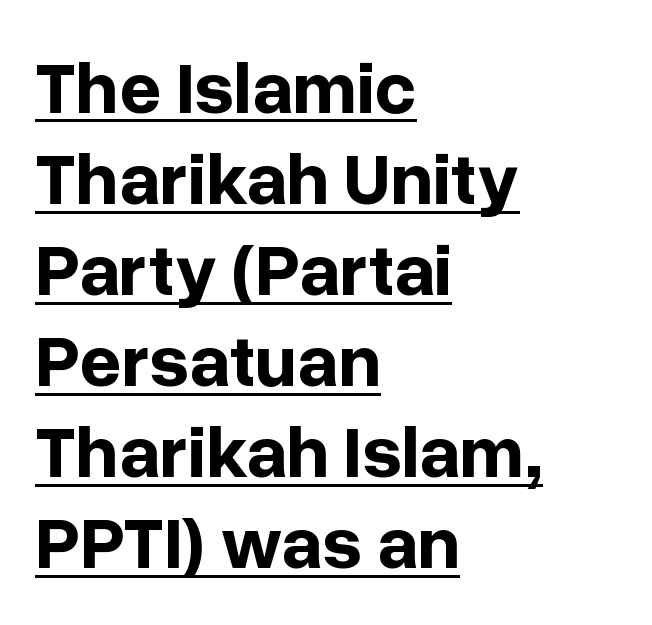
The type family on display is of the sans-serif kind. How heavy is the stroke? Heavy — this is a bold. What decoration does the sample have? An underline. Every row of glyphs begins at an identical x-position on the left.
